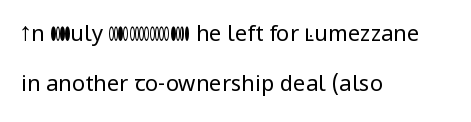
Words float on clear page, feet unadorned. A great deal of white space separates one row of letters from the next. The weight tops out at a normal text grade. The setting favours the left margin, as ordinary paragraphs usually do. Quick note: not italic, upright. This sample uses plain, unmodified letter spacing.
